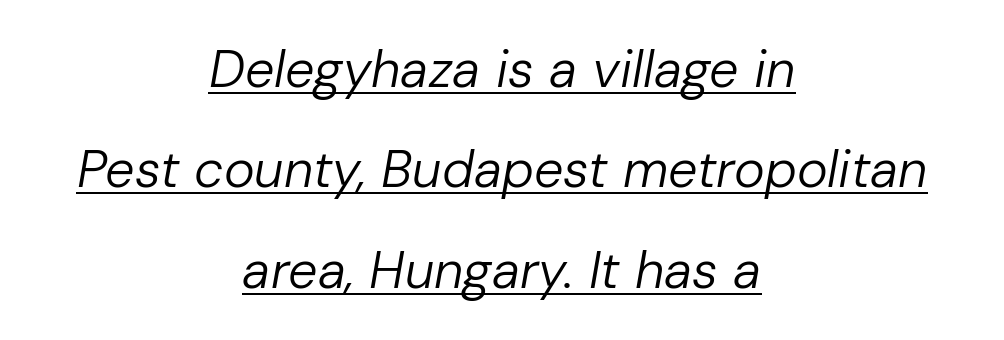
{"italic": "yes", "lean": "right", "slant_degrees": 10, "bold": "no", "weight": "regular", "width": "normal", "stroke_contrast": "low", "x_height": "medium", "monospaced": "no", "underline": "yes", "align": "center", "line_spacing": "loose", "line_spacing_ratio": 1.93, "letter_spacing": "normal", "letter_spacing_em": 0.0, "glyph_px": 52}
